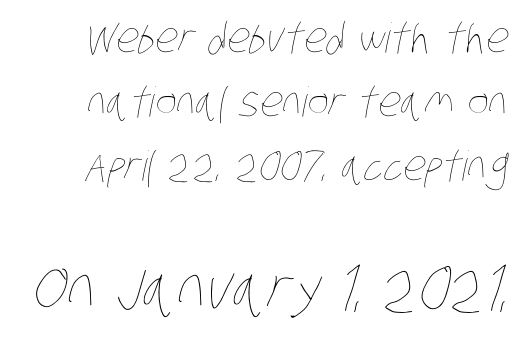
The image shows 61 px thin, condensed type; set normal line spacing (1.56x), normal letter spacing, not underlined; the second (bottom) block is 1.49x larger; low stroke contrast and a large x-height.
